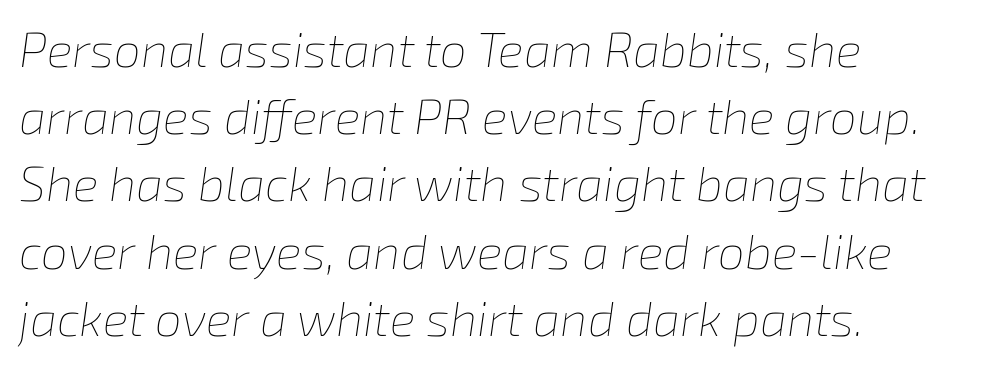
Summary of vertical rhythm: regular, with standard interline spacing. Nothing unusual about the tracking: characters are spaced as the font intends. The zone under the glyphs is completely vacant. Is this a fixed-width face? No — the glyphs have proportional, varying widths. This is oblique type, the kind used for emphasis or titles.
